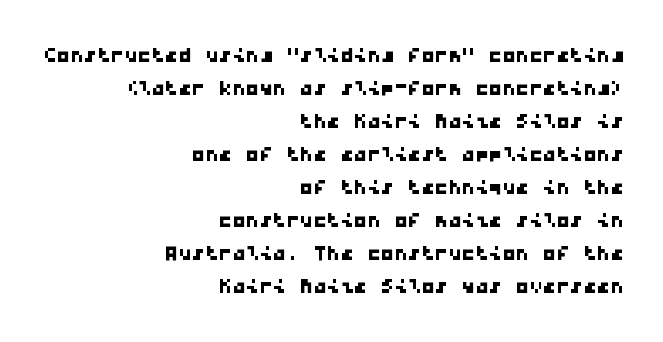
Q: Is the text underlined? A: No.
Q: How is the paragraph aligned? A: Right-aligned.
Q: Is the spacing between letters normal or unusually wide? A: Normal.
